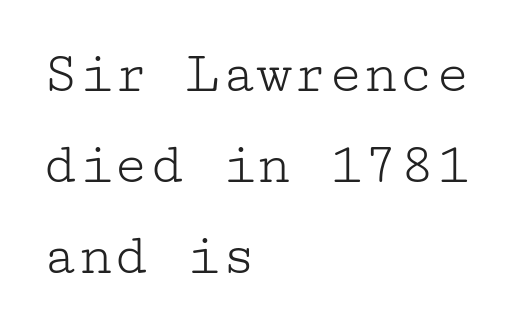
Just letters on the line, the space beneath them empty. Serif or sans? Serif — the stroke terminals have little feet. The letterforms sit shoulder to shoulder at normal distance. The rag falls on the right side of this text block. Unlike italic type, these characters show no tilt at all. The designer left line spacing at the default.
